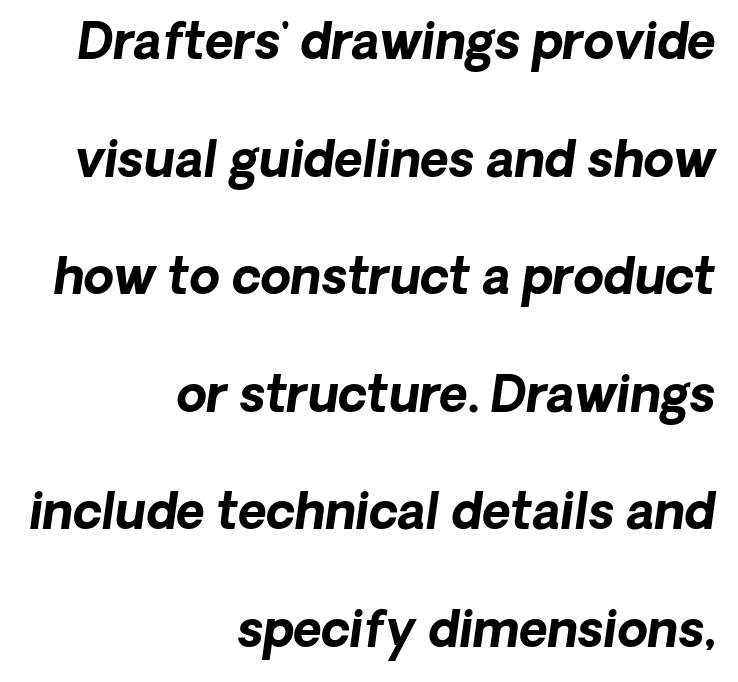
Q: Is the text bold? A: Yes.
Q: Is the text italic (slanted)? A: Yes, it leans right by about 8 degrees.
Q: Is the text underlined? A: No.
Q: How is the paragraph aligned? A: Right-aligned.
Q: Is the spacing between letters normal or unusually wide? A: Normal.
Q: Is the spacing between lines tight, normal or loose? A: Loose.
Q: Width (condensed, normal, or wide)? A: Normal.
Q: Stroke contrast? A: Low.
Q: x-height? A: Medium.
Q: Monospaced? A: No.
